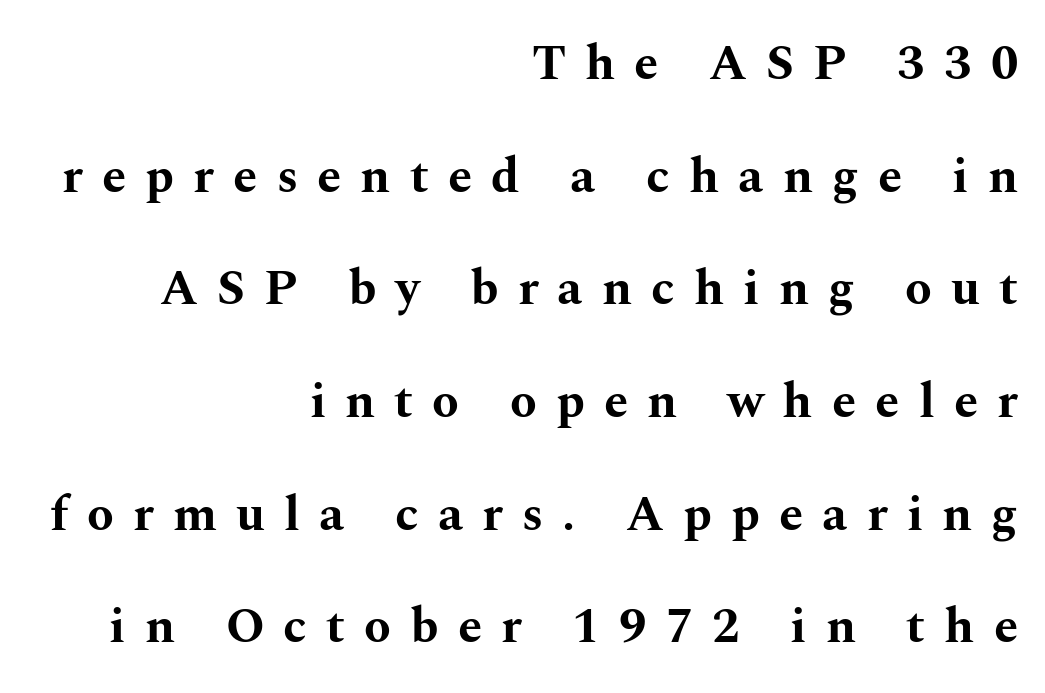
{"serif": "yes", "italic": "no", "bold": "yes", "weight": "bold", "width": "wide", "stroke_contrast": "medium", "x_height": "medium", "monospaced": "no", "underline": "no", "align": "right", "line_spacing": "loose", "line_spacing_ratio": 2.3, "letter_spacing": "wide", "letter_spacing_em": 0.39, "glyph_px": 49}
